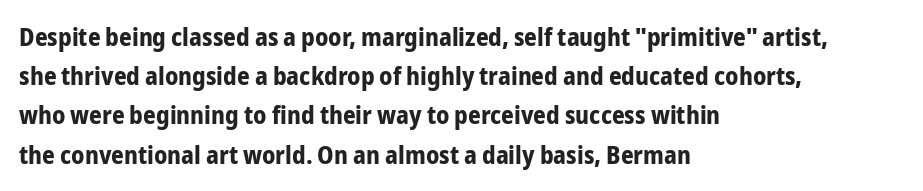
{"italic": "no", "bold": "yes", "underline": "no", "align": "left", "line_spacing": "normal", "line_spacing_ratio": 1.57, "letter_spacing": "normal", "letter_spacing_em": 0.0, "glyph_px": 25}
